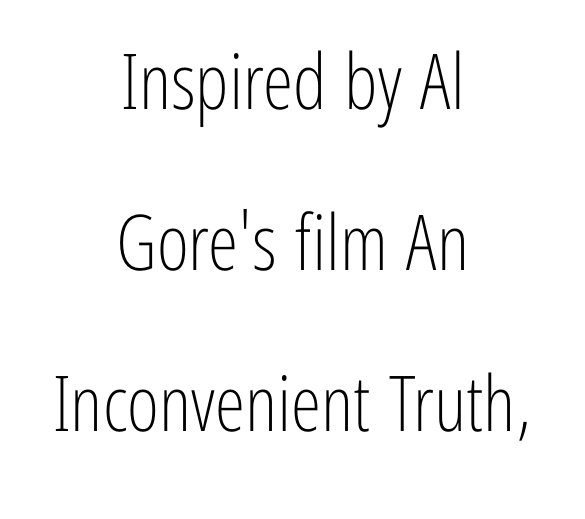
The image shows 77 px light, condensed sans-serif type, upright; set centered, loose line spacing (2.09x), normal letter spacing, not underlined; low stroke contrast and a medium x-height.
